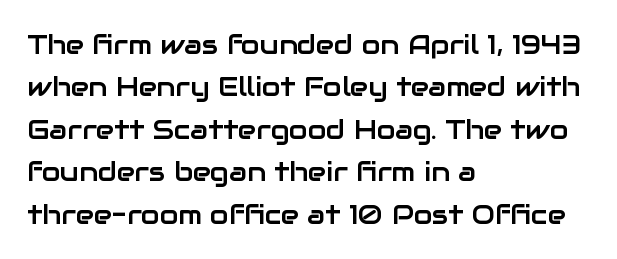
The image shows 27 px text type, upright; set left-aligned, normal line spacing (1.57x), normal letter spacing, not underlined.
